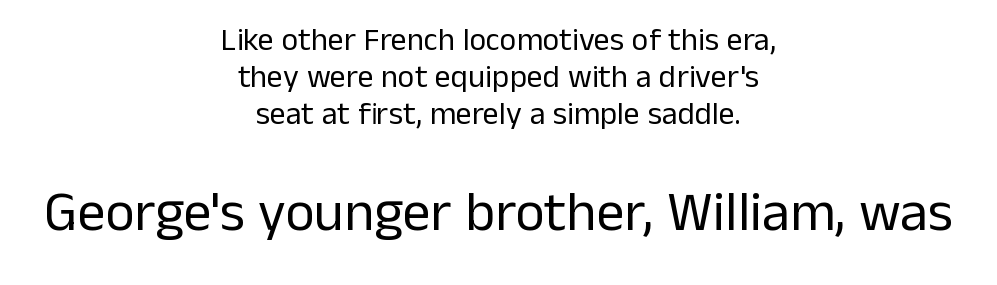
Q: Is the text bold? A: No.
Q: Is the text italic (slanted)? A: No, it is upright.
Q: Is the typeface a serif or a sans-serif typeface? A: Sans-serif.
Q: Is the text underlined? A: No.
Q: How is the paragraph aligned? A: Centered.
Q: Is the spacing between letters normal or unusually wide? A: Normal.
Q: Which block of text is set in a larger size, the first (top) or the second (bottom)? A: The second (bottom) one.
Q: Width (condensed, normal, or wide)? A: Normal.
Q: Stroke contrast? A: Low.
Q: x-height? A: Medium.
Q: Monospaced? A: No.
